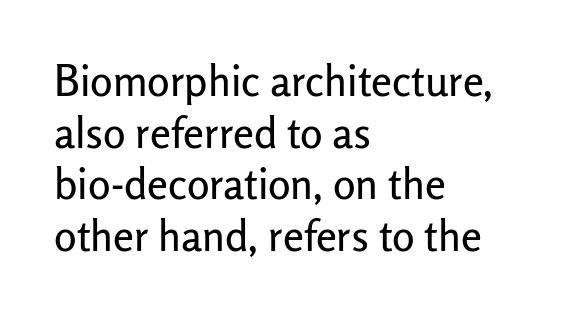
{"serif": "no", "italic": "no", "width": "normal", "stroke_contrast": "low", "x_height": "medium", "monospaced": "no", "underline": "no", "align": "left", "line_spacing_ratio": 1.23, "letter_spacing": "normal", "letter_spacing_em": 0.0, "glyph_px": 42}
